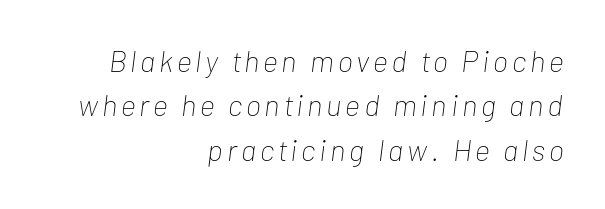
Q: Is the text bold? A: No.
Q: Is the text italic (slanted)? A: Yes, it leans right by about 7 degrees.
Q: Is the text underlined? A: No.
Q: How is the paragraph aligned? A: Right-aligned.
Q: Is the spacing between lines tight, normal or loose? A: Normal.
Q: Width (condensed, normal, or wide)? A: Condensed.
Q: Stroke contrast? A: Low.
Q: x-height? A: Medium.
Q: Monospaced? A: No.
